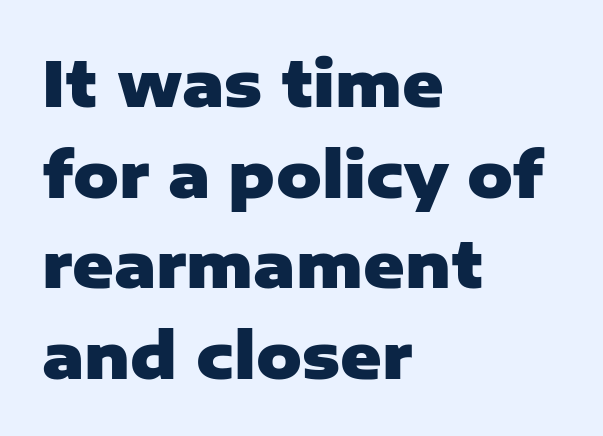
The image shows 63 px heavy sans-serif type, upright; set left-aligned, normal line spacing (1.44x), normal letter spacing, not underlined; low stroke contrast and a medium x-height.
